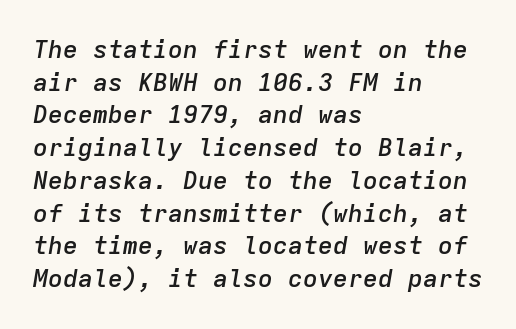
{"italic": "yes", "lean": "right", "slant_degrees": 9, "bold": "semi", "underline": "no", "align": "left", "line_spacing": "normal", "line_spacing_ratio": 1.31, "letter_spacing": "normal", "letter_spacing_em": 0.0, "glyph_px": 25}
